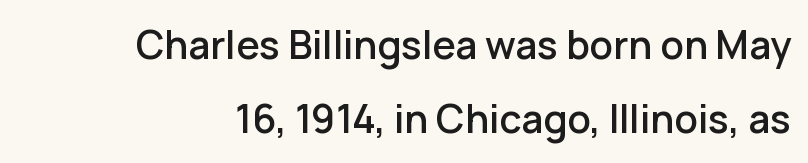
Anything drawn beneath the words? Only blank space. Every character sits straight up, as roman type does. Think of a printed novel: that variable character pitch is what you see here. The ragged edge is on the left, which tells us the setting is flush right. Vertically, the passage feels expansive, rows floating well apart. Grotesque or geometric, the face here clearly has no serifs.
